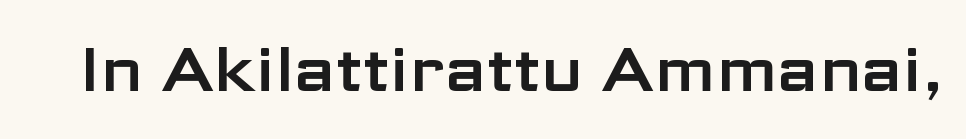
Italic: no, the glyphs are upright roman. A typesetter would call this proportional, since set widths differ per character. What stands out about the letter spacing? Nothing — it is the standard amount. These lines are composed in type without serifs.
